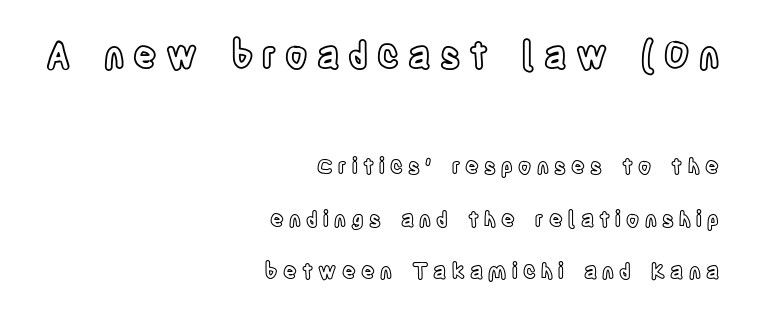
{"italic": "no", "width": "condensed", "x_height": "large", "monospaced": "no", "underline": "no", "align": "right", "line_spacing": "loose", "line_spacing_ratio": 2.49, "letter_spacing": "wide", "letter_spacing_em": 0.25, "larger_block": "first", "size_ratio": 1.71, "glyph_px": 36}
